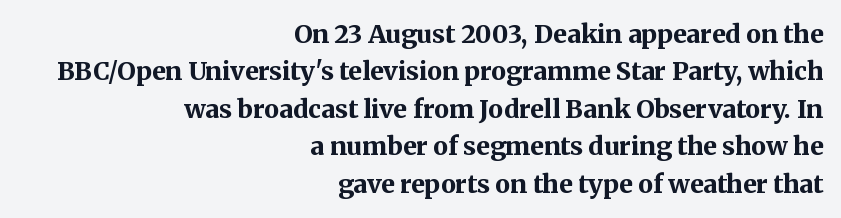
Rendered with straight, roman letterforms. The specimen omits any rule beneath the text block's lines. Its strokes are broad and dark, the hallmark of bold type. This rendering leaves character spacing at its baseline value.
